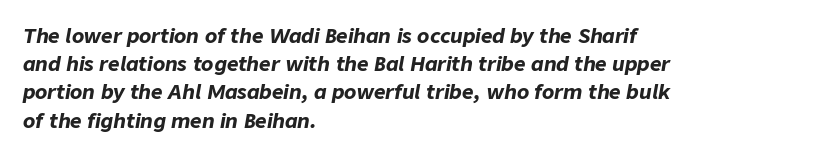
The image shows 20 px bold type, italic (leaning right); set left-aligned, normal line spacing (1.41x), normal letter spacing, not underlined.
